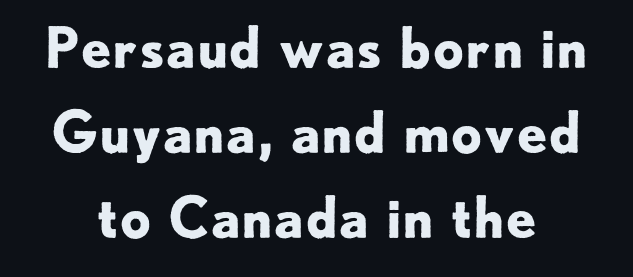
The zone under the glyphs is completely vacant. Compared with typical paragraphs, the rows here are spaced about the same. The font is running at its bold setting. Character widths vary here, with narrow letters taking less room than wide ones. The type is set solid horizontally, with unmodified tracking. Nothing sits at the stroke ends, so this counts as sans-serif.
